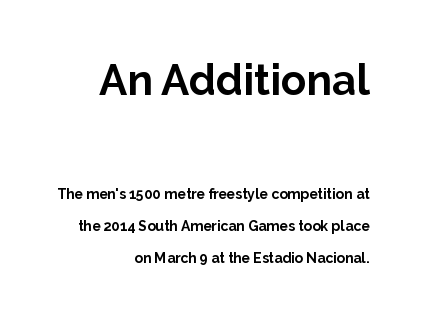
The image shows 42 px bold sans-serif type, upright; set right-aligned, loose line spacing (2.29x), normal letter spacing, not underlined; the first (top) block is 3.0x larger; low stroke contrast and a medium x-height.
